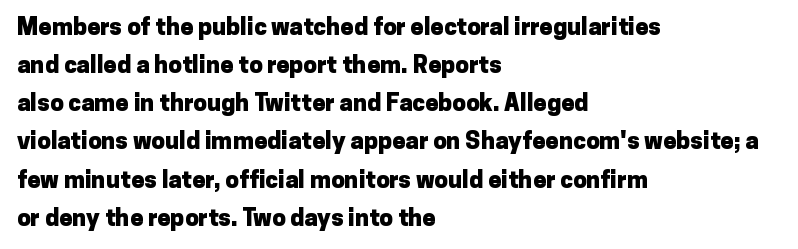
{"italic": "no", "bold": "yes", "underline": "no", "align": "left", "line_spacing": "normal", "line_spacing_ratio": 1.59, "letter_spacing": "normal", "letter_spacing_em": 0.0, "glyph_px": 24}
